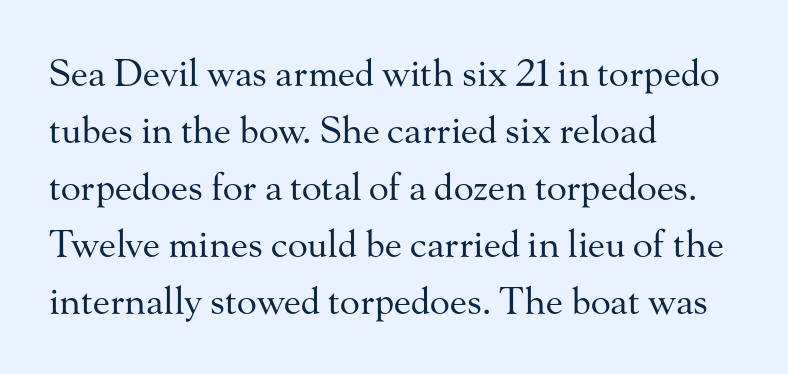
The characters display serif detailing at their extremities. Each stroke keeps to a modest, everyday thickness or less. A bare baseline throughout the passage. The leading is moderate, giving the passage an even texture.
